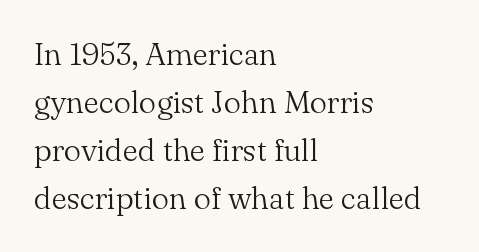
{"serif": "yes", "italic": "no", "bold": "no", "weight": "light", "width": "normal", "stroke_contrast": "medium", "x_height": "small", "monospaced": "no", "underline": "no", "align": "left", "line_spacing": "normal", "line_spacing_ratio": 1.55, "letter_spacing": "normal", "letter_spacing_em": 0.0, "glyph_px": 31}
